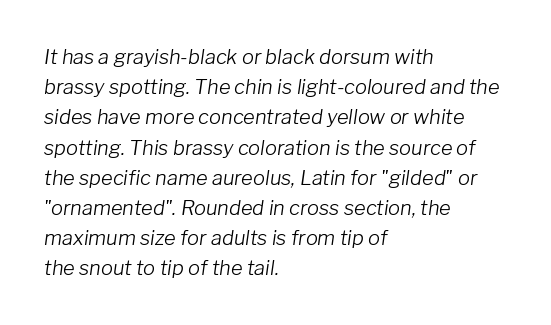
{"italic": "yes", "lean": "right", "slant_degrees": 8, "bold": "no", "underline": "no", "align": "left", "line_spacing": "normal", "line_spacing_ratio": 1.51, "letter_spacing": "normal", "letter_spacing_em": 0.0, "glyph_px": 20}
